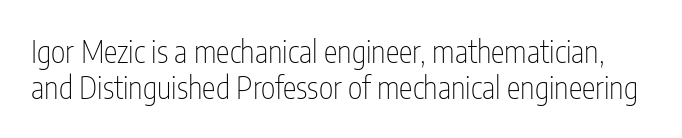
{"serif": "no", "italic": "no", "bold": "no", "weight": "thin", "width": "condensed", "stroke_contrast": "low", "x_height": "medium", "monospaced": "no", "underline": "no", "line_spacing_ratio": 1.17, "letter_spacing": "normal", "letter_spacing_em": 0.0, "glyph_px": 31}
